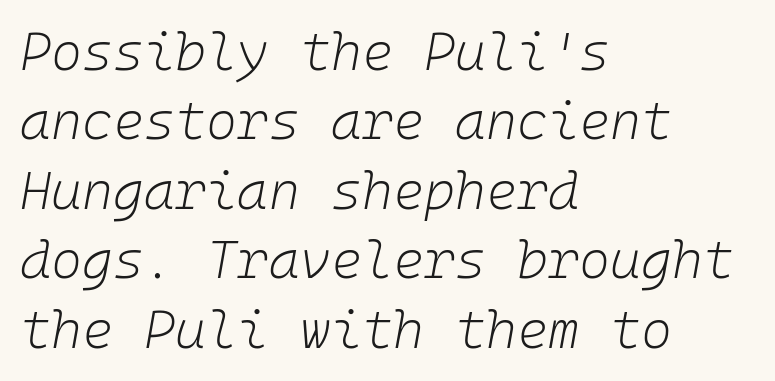
The image shows 53 px light type, italic (leaning right); set left-aligned, normal line spacing (1.31x), normal letter spacing, not underlined; low stroke contrast and a medium x-height.
